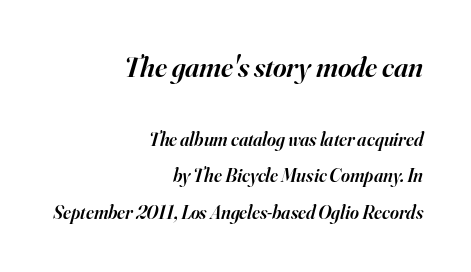
Q: Is the text bold? A: Semi-bold.
Q: Is the text italic (slanted)? A: Yes, it leans right by about 16 degrees.
Q: Is the typeface a serif or a sans-serif typeface? A: Serif.
Q: Is the text underlined? A: No.
Q: How is the paragraph aligned? A: Right-aligned.
Q: Is the spacing between letters normal or unusually wide? A: Normal.
Q: Is the spacing between lines tight, normal or loose? A: Loose.
Q: Which block of text is set in a larger size, the first (top) or the second (bottom)? A: The first (top) one.
Q: Width (condensed, normal, or wide)? A: Normal.
Q: Stroke contrast? A: High.
Q: x-height? A: Small.
Q: Monospaced? A: No.
